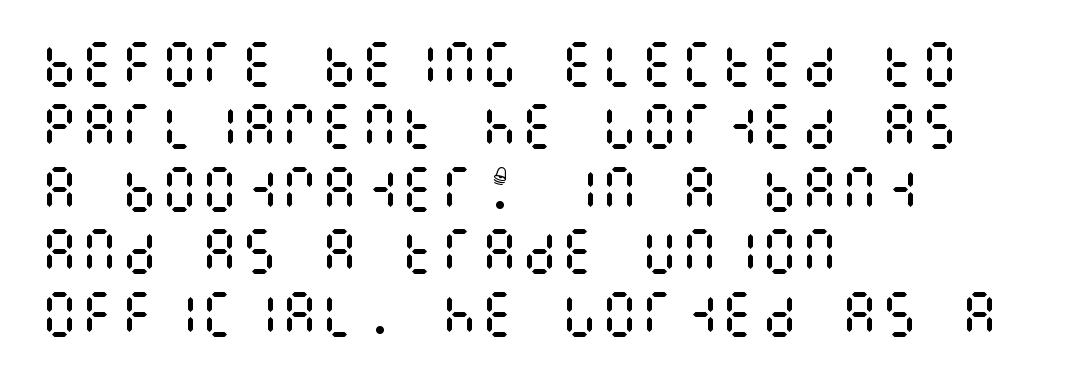
The image shows 50 px regular-weight, condensed type, upright; set left-aligned, normal line spacing (1.25x), normal letter spacing, not underlined; medium stroke contrast and a large x-height.
